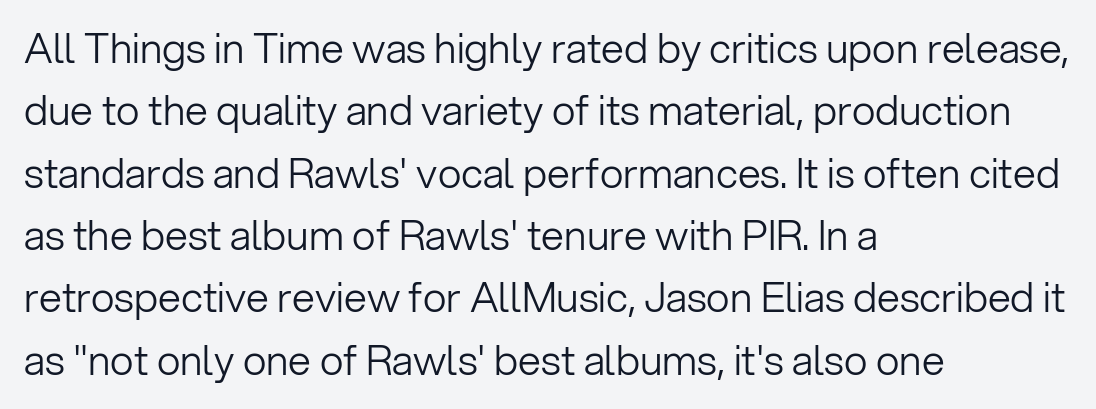
{"serif": "no", "italic": "no", "bold": "no", "weight": "light", "width": "normal", "stroke_contrast": "low", "x_height": "medium", "monospaced": "no", "underline": "no", "align": "left", "line_spacing": "normal", "line_spacing_ratio": 1.52, "letter_spacing": "normal", "letter_spacing_em": 0.0, "glyph_px": 41}
